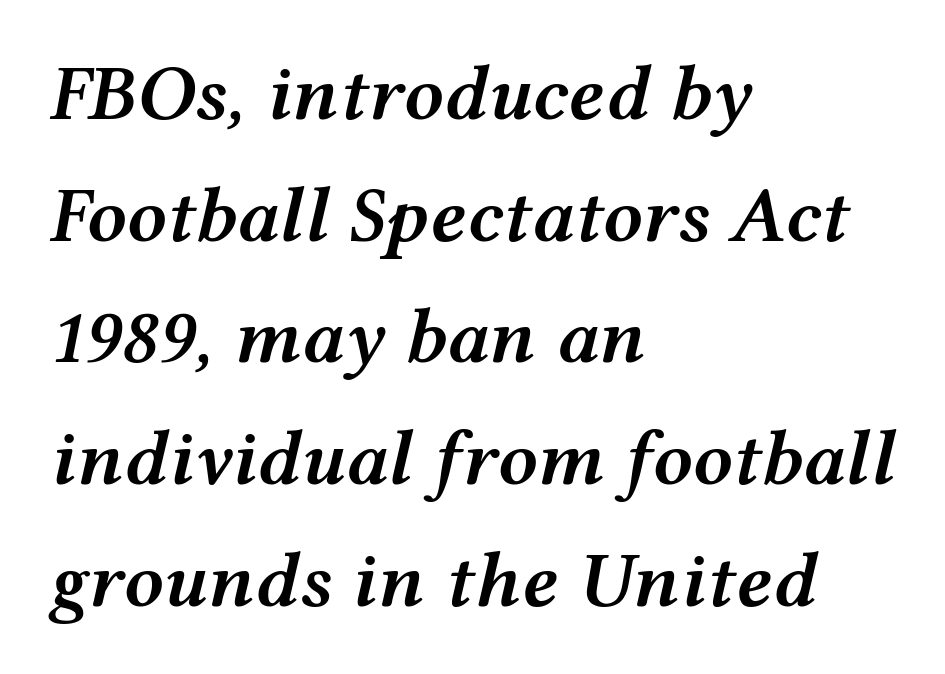
Q: Is the text bold? A: Semi-bold.
Q: Is the text italic (slanted)? A: Yes, it leans right by about 12 degrees.
Q: Is the text underlined? A: No.
Q: How is the paragraph aligned? A: Left-aligned.
Q: Is the spacing between letters normal or unusually wide? A: Normal.
Q: Is the spacing between lines tight, normal or loose? A: Normal.
Q: Width (condensed, normal, or wide)? A: Wide.
Q: Stroke contrast? A: Medium.
Q: x-height? A: Medium.
Q: Monospaced? A: No.
